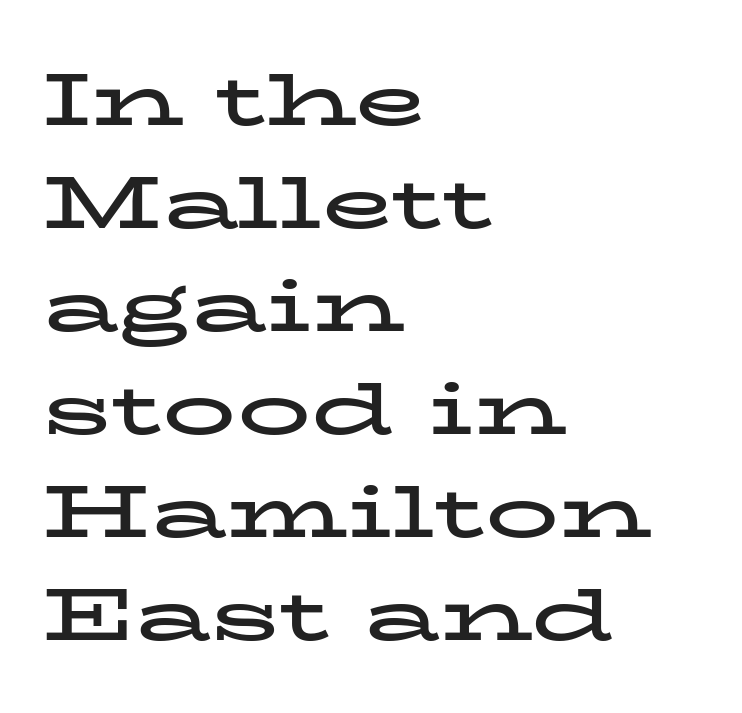
{"serif": "yes", "italic": "no", "bold": "yes", "weight": "bold", "width": "wide", "stroke_contrast": "low", "x_height": "medium", "monospaced": "no", "underline": "no", "align": "left", "line_spacing": "normal", "line_spacing_ratio": 1.41, "letter_spacing": "normal", "letter_spacing_em": 0.0, "glyph_px": 73}
